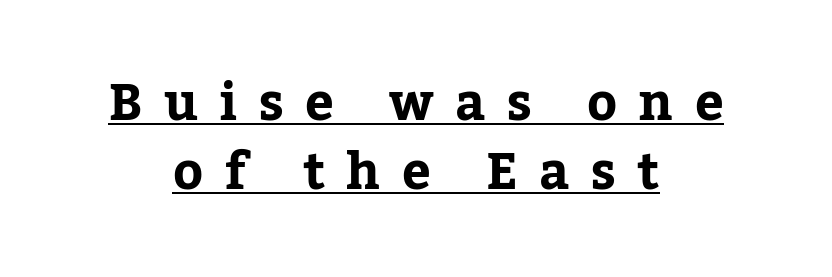
The image shows 51 px serif type, upright; set centered, normal line spacing (1.35x), unusually wide letter spacing (+0.42 em), underlined; low stroke contrast and a medium x-height.
